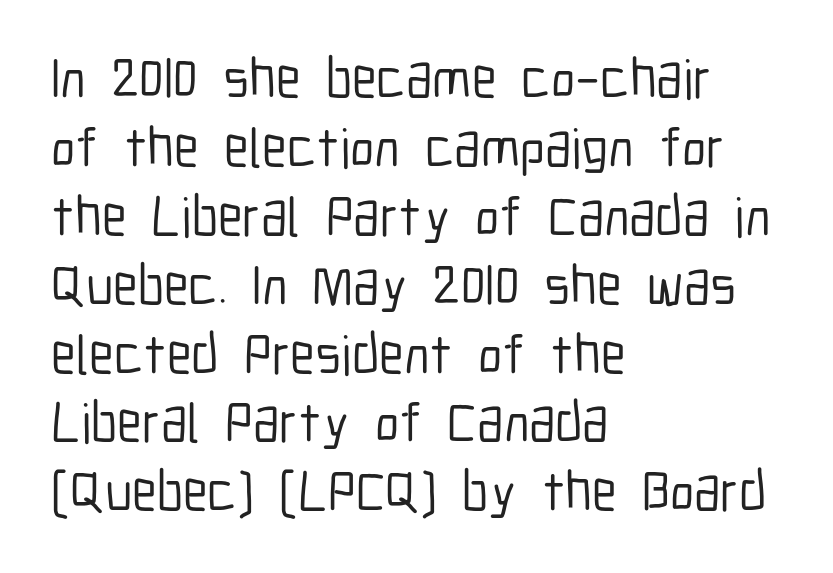
Underlining? Definitely not there. Every character sits straight up, as roman type does. Proportional: the letters do not fall into vertical columns. Each letter's strokes conclude bluntly, with no projecting serifs. Look at the tracking — it's just the regular setting, nothing added.
